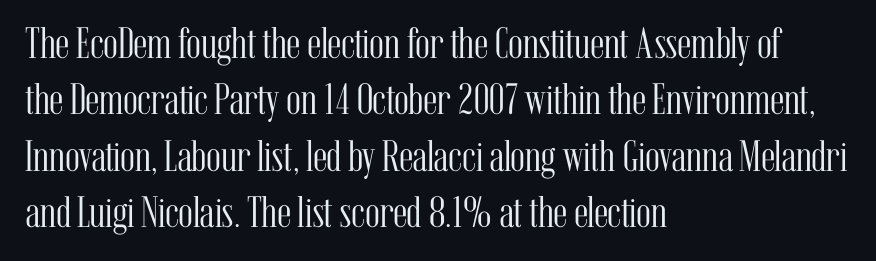
Q: Is the text bold? A: No.
Q: Is the text italic (slanted)? A: No, it is upright.
Q: Is the typeface a serif or a sans-serif typeface? A: Serif.
Q: Is the text underlined? A: No.
Q: How is the paragraph aligned? A: Left-aligned.
Q: Is the spacing between letters normal or unusually wide? A: Normal.
Q: Is the spacing between lines tight, normal or loose? A: Normal.
Q: Width (condensed, normal, or wide)? A: Condensed.
Q: Stroke contrast? A: Medium.
Q: x-height? A: Medium.
Q: Monospaced? A: No.
